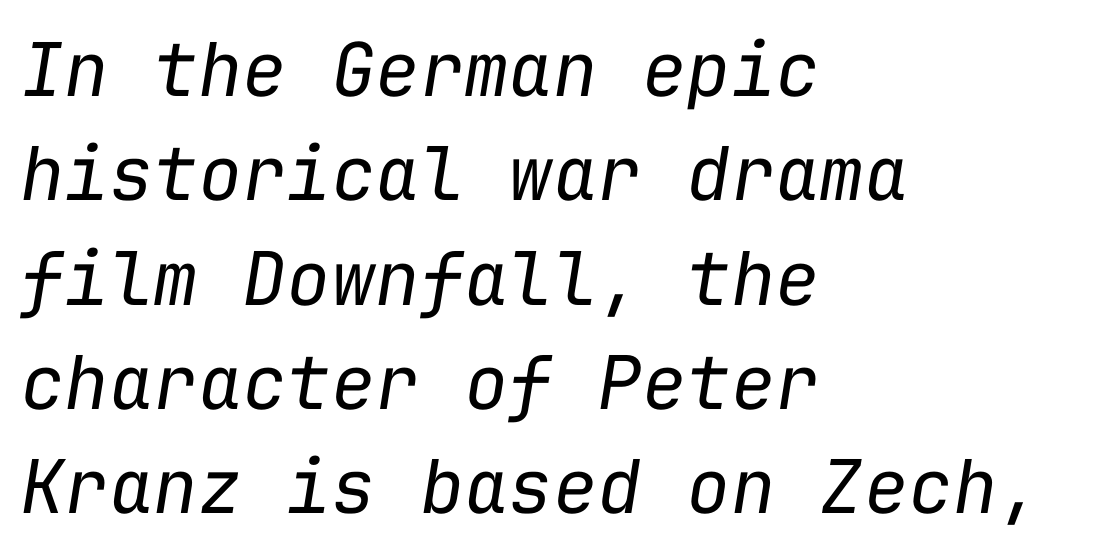
The image shows 74 px regular-weight type, italic (leaning right), monospaced; set left-aligned, normal line spacing (1.41x), normal letter spacing, not underlined; low stroke contrast and a medium x-height.
